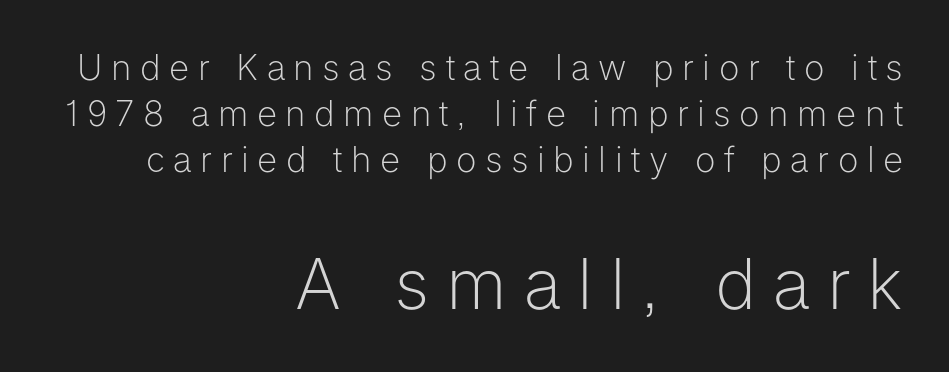
Q: Is the text bold? A: No.
Q: Is the text italic (slanted)? A: No, it is upright.
Q: Is the typeface a serif or a sans-serif typeface? A: Sans-serif.
Q: Is the text underlined? A: No.
Q: How is the paragraph aligned? A: Right-aligned.
Q: Is the spacing between letters normal or unusually wide? A: Unusually wide.
Q: Is the spacing between lines tight, normal or loose? A: Normal.
Q: Which block of text is set in a larger size, the first (top) or the second (bottom)? A: The second (bottom) one.
Q: Width (condensed, normal, or wide)? A: Normal.
Q: Stroke contrast? A: Low.
Q: x-height? A: Medium.
Q: Monospaced? A: No.
